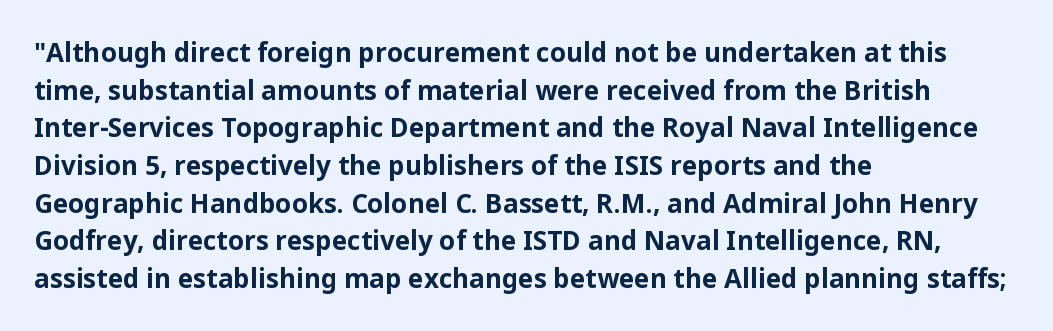
Q: Is the text bold? A: Yes.
Q: Is the text italic (slanted)? A: No, it is upright.
Q: Is the text underlined? A: No.
Q: How is the paragraph aligned? A: Left-aligned.
Q: Is the spacing between letters normal or unusually wide? A: Normal.
Q: Is the spacing between lines tight, normal or loose? A: Normal.
